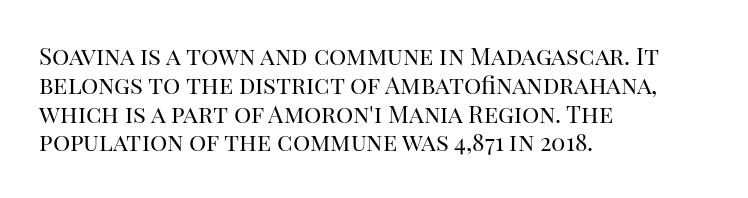
Q: Is the text bold? A: No.
Q: Is the text italic (slanted)? A: No, it is upright.
Q: Is the text underlined? A: No.
Q: How is the paragraph aligned? A: Left-aligned.
Q: Is the spacing between letters normal or unusually wide? A: Normal.
